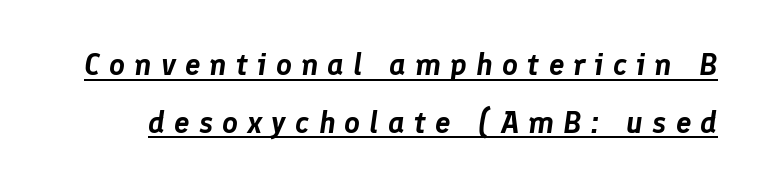
The letters advance in unequal steps, a hallmark of proportional type. Emphasis is given by a line drawn under the lettering. The tracking reads as deliberately expanded to a designer's eye. It's the slanting kind of type.
